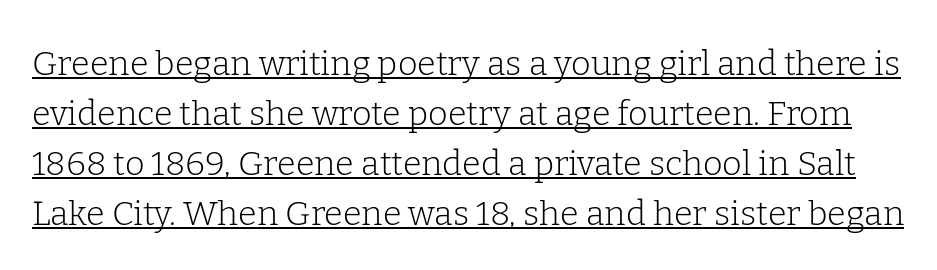
This sample has the flowing, uneven cadence of proportional lettering. The glyphs are accompanied by a horizontal stroke just below them. Glyph-to-glyph distance matches everyday printed text. Notice how the stems are strictly vertical — no italics here.
